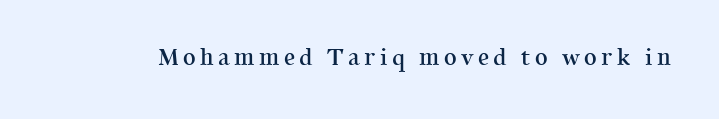
Q: Is the text bold? A: Semi-bold.
Q: Is the text italic (slanted)? A: No, it is upright.
Q: Is the text underlined? A: No.
Q: Is the spacing between letters normal or unusually wide? A: Unusually wide.
